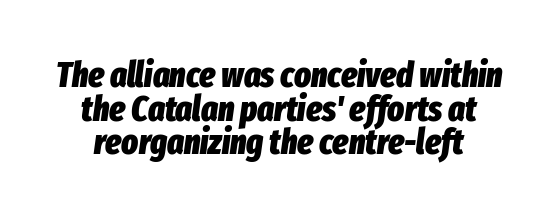
The image shows 35 px heavy, condensed type, italic (leaning right); set tight line spacing (0.96x), normal letter spacing, not underlined; low stroke contrast and a medium x-height.
